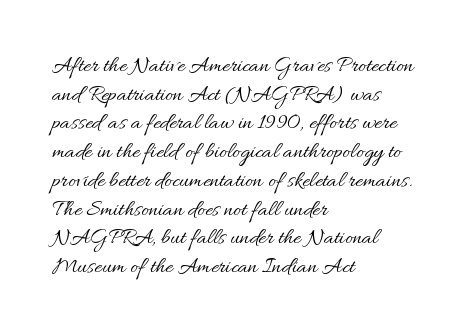
Q: Is the text bold? A: No.
Q: Is the text italic (slanted)? A: Yes.
Q: Is the text underlined? A: No.
Q: How is the paragraph aligned? A: Left-aligned.
Q: Is the spacing between letters normal or unusually wide? A: Normal.
Q: Is the spacing between lines tight, normal or loose? A: Normal.
